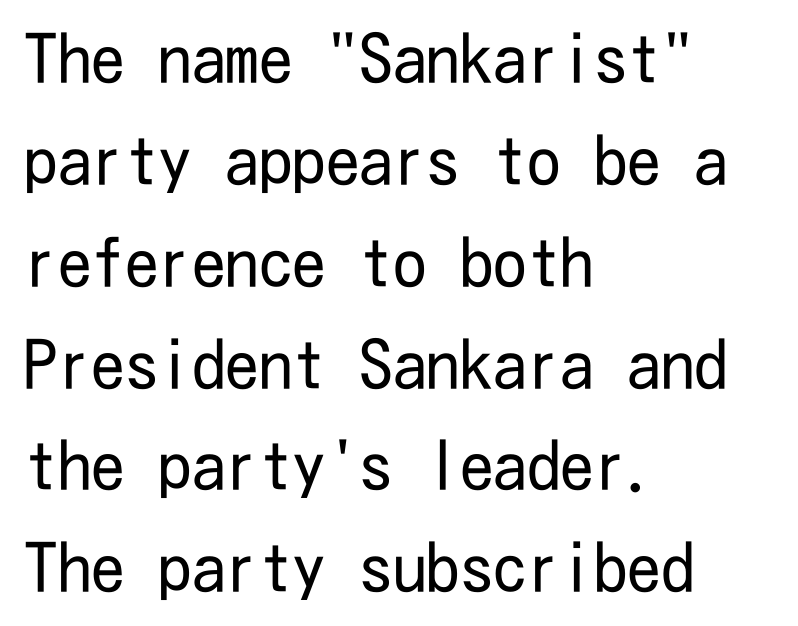
{"serif": "no", "italic": "no", "bold": "no", "weight": "regular", "width": "condensed", "stroke_contrast": "low", "x_height": "medium", "underline": "no", "align": "left", "line_spacing": "normal", "line_spacing_ratio": 1.52, "letter_spacing": "normal", "letter_spacing_em": 0.0, "glyph_px": 67}
